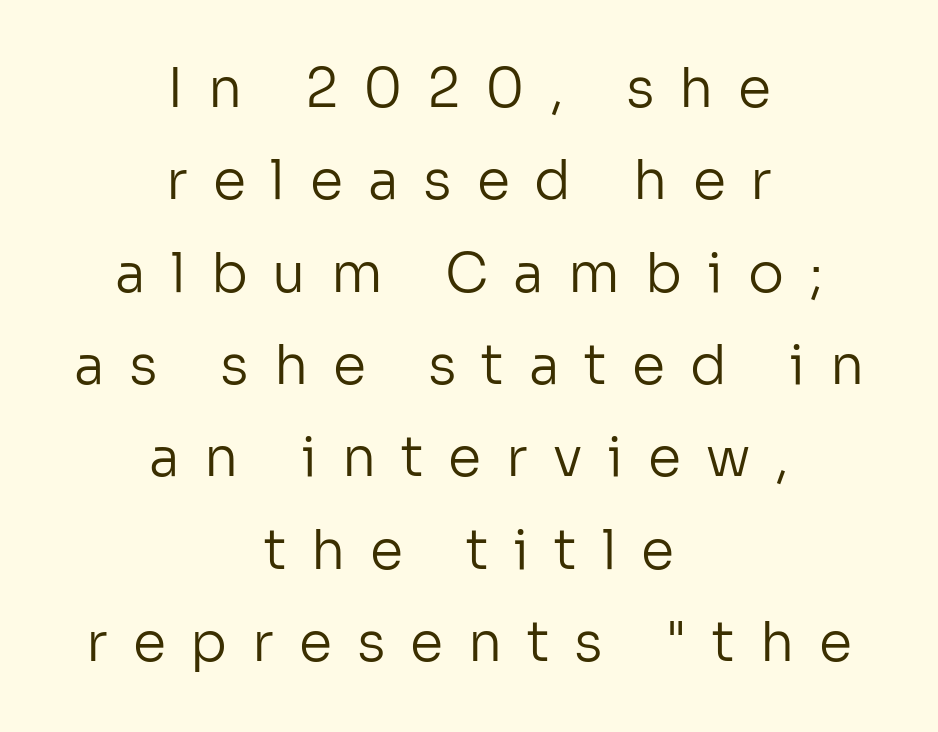
{"serif": "no", "italic": "no", "bold": "no", "weight": "regular", "width": "normal", "stroke_contrast": "low", "x_height": "medium", "monospaced": "no", "underline": "no", "align": "center", "line_spacing_ratio": 1.71, "letter_spacing": "wide", "letter_spacing_em": 0.46, "glyph_px": 54}
